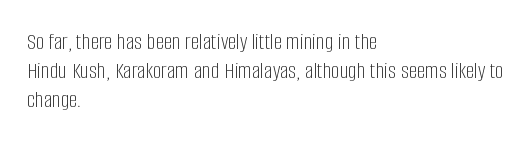
The strokes carry an ordinary text weight at most. Default kerning and tracking; the words read as compact shapes. The gap between lines stays unmarked. Does the lettering tilt? It doesn't — this is upright.
